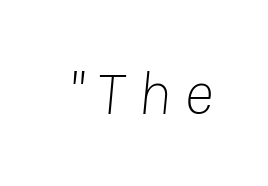
{"italic": "yes", "lean": "right", "slant_degrees": 8, "bold": "no", "weight": "thin", "width": "normal", "stroke_contrast": "low", "x_height": "medium", "monospaced": "no", "underline": "no", "letter_spacing": "wide", "letter_spacing_em": 0.22, "glyph_px": 64}
